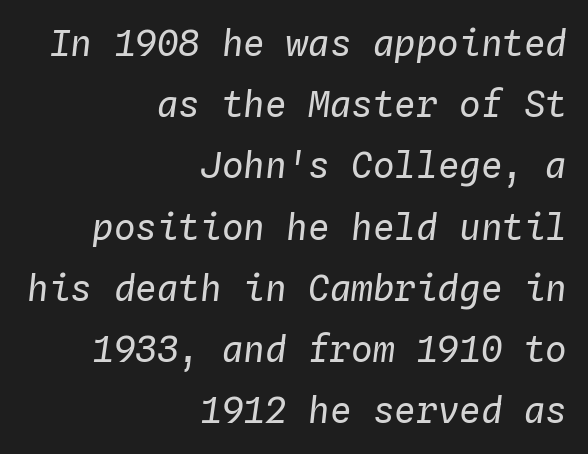
Q: Is the text bold? A: No.
Q: Is the text italic (slanted)? A: Yes, it leans right by about 4 degrees.
Q: Is the text underlined? A: No.
Q: How is the paragraph aligned? A: Right-aligned.
Q: Is the spacing between letters normal or unusually wide? A: Normal.
Q: Is the spacing between lines tight, normal or loose? A: Normal.
Q: Width (condensed, normal, or wide)? A: Normal.
Q: Stroke contrast? A: Low.
Q: x-height? A: Medium.
Q: Monospaced? A: Yes.
